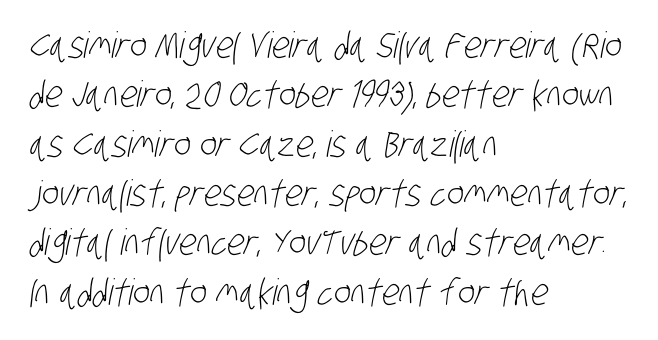
The image shows 36 px light, condensed sans-serif type; set left-aligned, normal line spacing (1.37x), normal letter spacing, not underlined; low stroke contrast and a large x-height.
